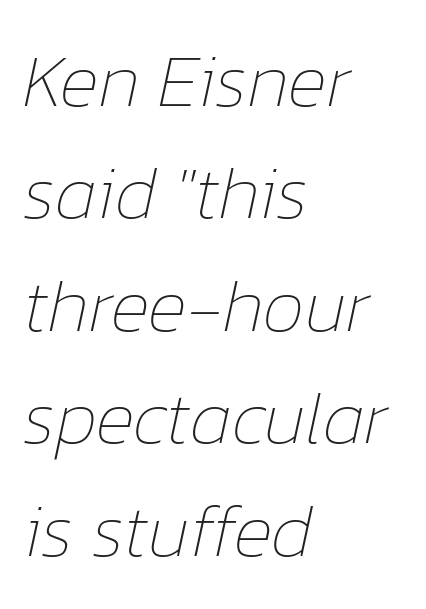
Q: Is the text bold? A: No.
Q: Is the text italic (slanted)? A: Yes, it leans right by about 12 degrees.
Q: Is the text underlined? A: No.
Q: How is the paragraph aligned? A: Left-aligned.
Q: Is the spacing between letters normal or unusually wide? A: Normal.
Q: Is the spacing between lines tight, normal or loose? A: Normal.
Q: Width (condensed, normal, or wide)? A: Normal.
Q: Stroke contrast? A: Low.
Q: x-height? A: Medium.
Q: Monospaced? A: No.
